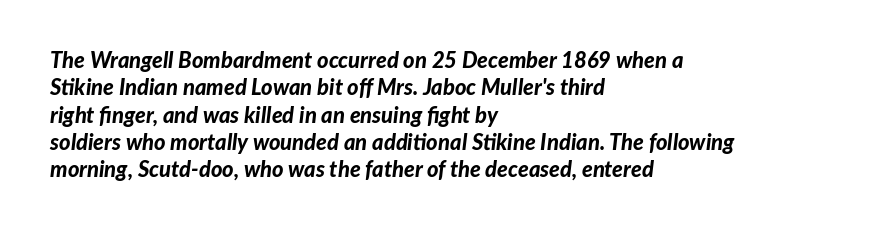
The image shows 22 px bold type, italic (leaning right); set left-aligned, line spacing 1.24x, normal letter spacing, not underlined.
